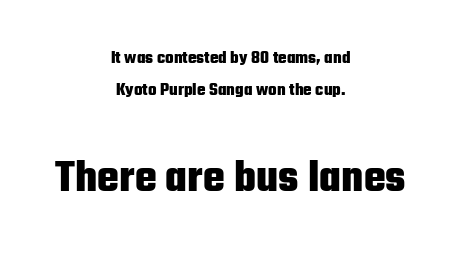
The image shows 46 px heavy, condensed sans-serif type, upright; set centered, line spacing 1.78x, normal letter spacing, not underlined; the second (bottom) block is 2.56x larger; low stroke contrast and a medium x-height.
